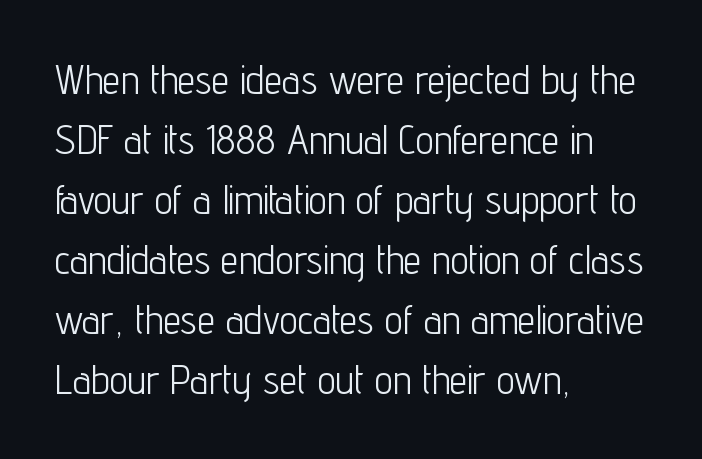
The rendering uses natural spacing where letterforms have individual widths. Designer's note — italics off, roman on. Every row of glyphs begins at an identical x-position on the left. Rule under the text: the space is simply empty. The strokes carry an ordinary text weight at most.
